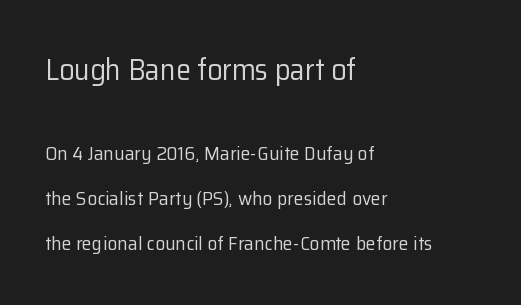
Q: Is the text bold? A: No.
Q: Is the text italic (slanted)? A: No, it is upright.
Q: Is the typeface a serif or a sans-serif typeface? A: Sans-serif.
Q: Is the text underlined? A: No.
Q: How is the paragraph aligned? A: Left-aligned.
Q: Is the spacing between letters normal or unusually wide? A: Normal.
Q: Is the spacing between lines tight, normal or loose? A: Loose.
Q: Which block of text is set in a larger size, the first (top) or the second (bottom)? A: The first (top) one.
Q: Width (condensed, normal, or wide)? A: Normal.
Q: Stroke contrast? A: Low.
Q: x-height? A: Medium.
Q: Monospaced? A: No.
